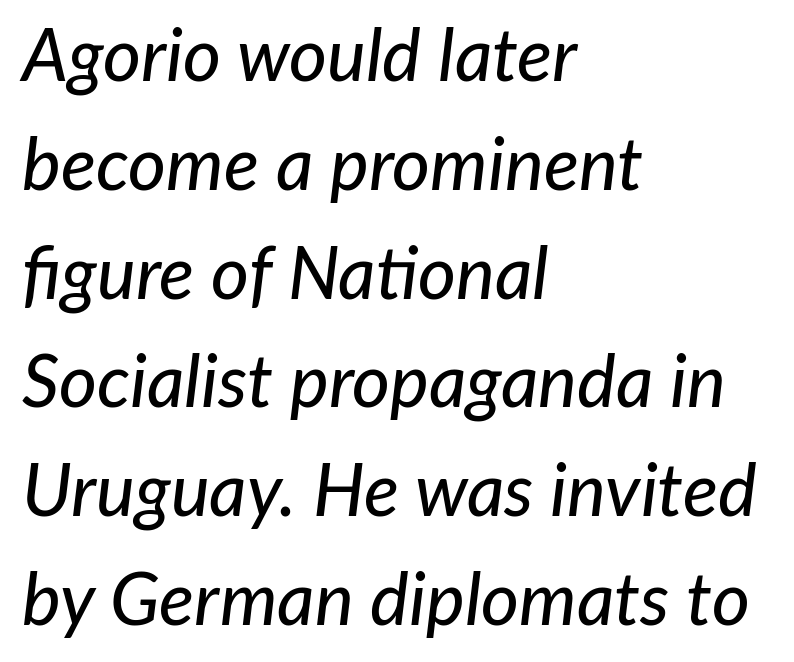
The image shows 73 px text type, italic (leaning right); set left-aligned, normal line spacing (1.49x), normal letter spacing, not underlined; low stroke contrast and a medium x-height.
